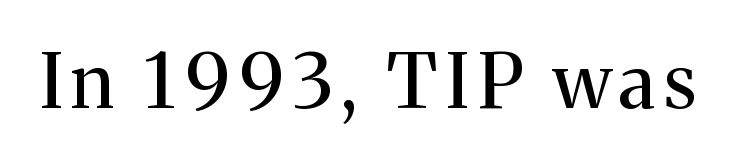
The image shows 76 px regular-weight serif type, upright; set not underlined; medium stroke contrast and a medium x-height.
